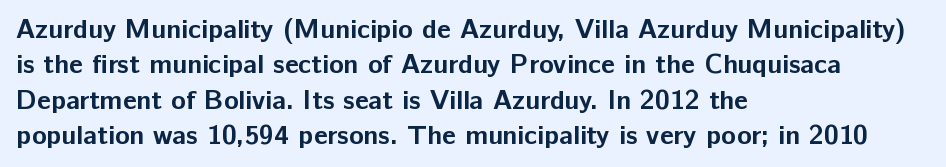
A clean baseline with only descenders dipping below it. These lines stack with their left ends in a neat column. Regular leading. Pretty heavy lettering here — definitely bold. Does extra space separate the letters? No, they use regular spacing.
